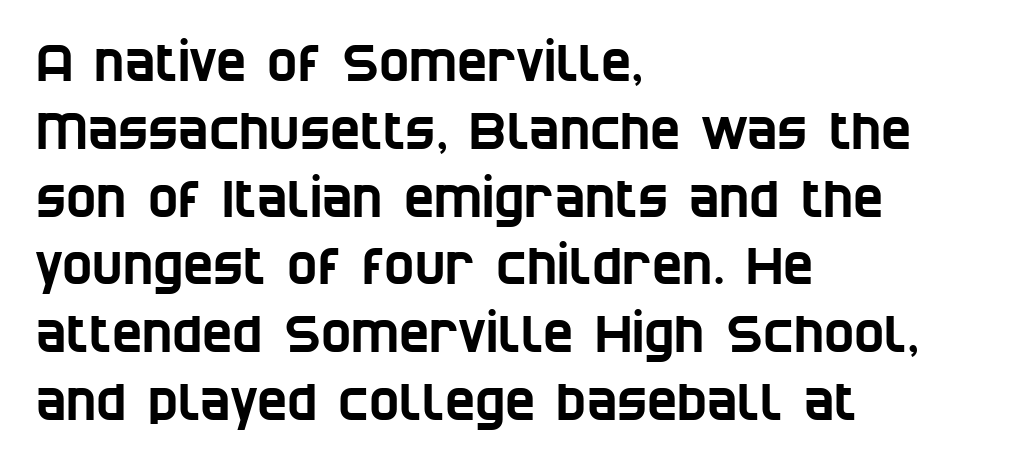
Q: Is the typeface a serif or a sans-serif typeface? A: Sans-serif.
Q: Is the text underlined? A: No.
Q: How is the paragraph aligned? A: Left-aligned.
Q: Is the spacing between letters normal or unusually wide? A: Normal.
Q: Is the spacing between lines tight, normal or loose? A: Normal.
Q: Width (condensed, normal, or wide)? A: Condensed.
Q: Stroke contrast? A: Low.
Q: x-height? A: Large.
Q: Monospaced? A: No.
